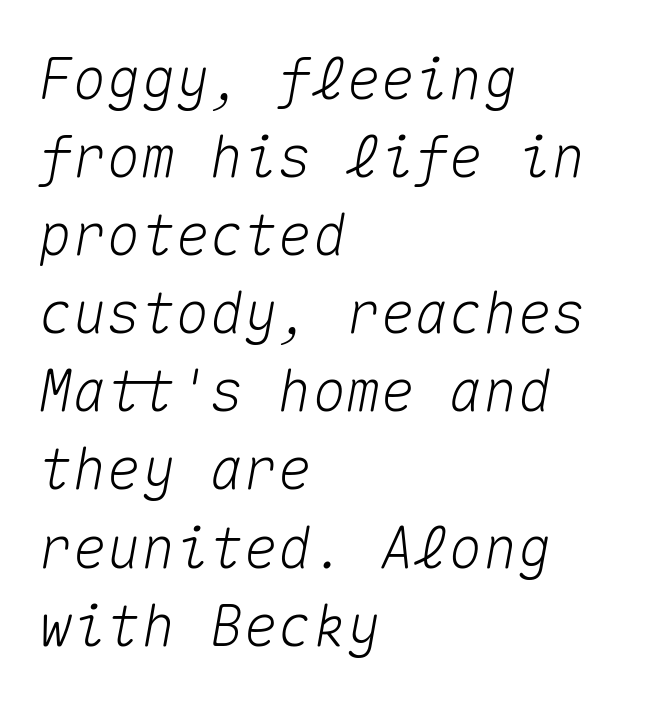
Slanted lettering throughout. This block has exactly the height ordinary leading produces. Caption: multi-line text, flush left, ragged right. How are the letters spaced? Ordinarily, with no added tracking.
